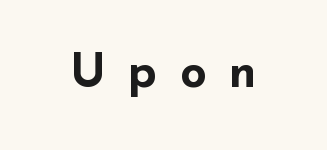
Q: Is the text bold? A: Yes.
Q: Is the text italic (slanted)? A: No, it is upright.
Q: Is the typeface a serif or a sans-serif typeface? A: Sans-serif.
Q: Is the text underlined? A: No.
Q: Is the spacing between letters normal or unusually wide? A: Unusually wide.
Q: Width (condensed, normal, or wide)? A: Wide.
Q: Stroke contrast? A: Low.
Q: x-height? A: Small.
Q: Monospaced? A: No.
